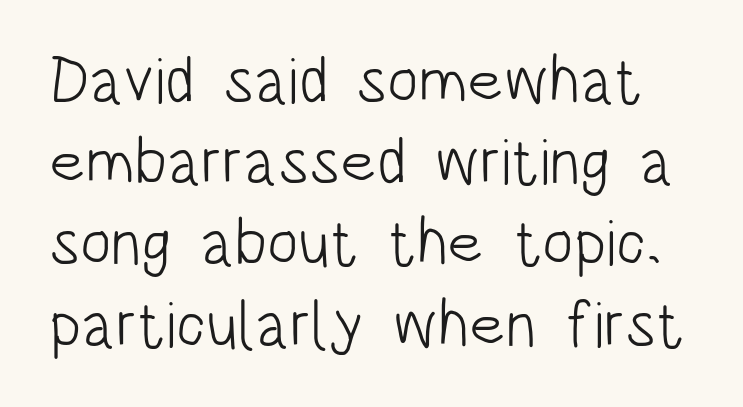
{"serif": "no", "italic": "no", "bold": "no", "weight": "light", "width": "condensed", "stroke_contrast": "low", "x_height": "large", "monospaced": "no", "underline": "no", "line_spacing": "normal", "line_spacing_ratio": 1.25, "letter_spacing": "normal", "letter_spacing_em": 0.0, "glyph_px": 65}
